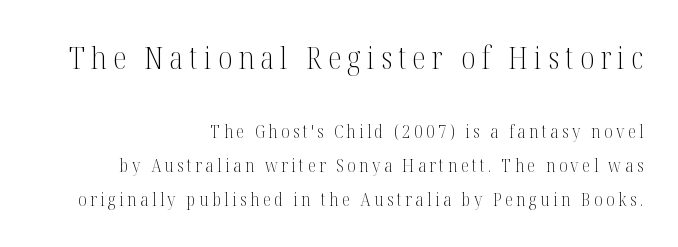
Q: Is the text bold? A: No.
Q: Is the text italic (slanted)? A: No, it is upright.
Q: Is the typeface a serif or a sans-serif typeface? A: Serif.
Q: Is the text underlined? A: No.
Q: How is the paragraph aligned? A: Right-aligned.
Q: Is the spacing between letters normal or unusually wide? A: Unusually wide.
Q: Which block of text is set in a larger size, the first (top) or the second (bottom)? A: The first (top) one.
Q: Width (condensed, normal, or wide)? A: Condensed.
Q: Stroke contrast? A: Medium.
Q: x-height? A: Medium.
Q: Monospaced? A: No.
